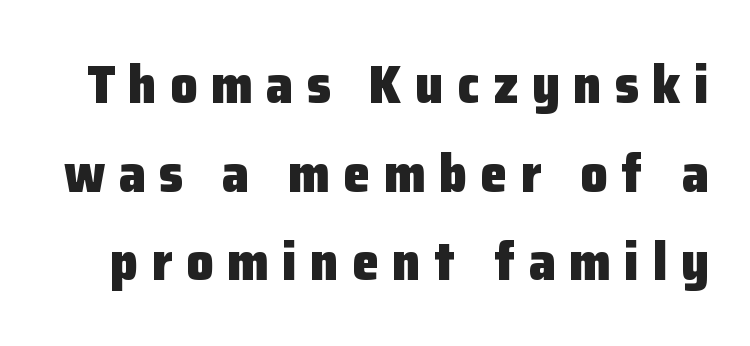
Q: Is the text bold? A: Yes.
Q: Is the text italic (slanted)? A: No, it is upright.
Q: Is the typeface a serif or a sans-serif typeface? A: Sans-serif.
Q: Is the text underlined? A: No.
Q: Is the spacing between letters normal or unusually wide? A: Unusually wide.
Q: Is the spacing between lines tight, normal or loose? A: Normal.
Q: Width (condensed, normal, or wide)? A: Normal.
Q: Stroke contrast? A: Low.
Q: x-height? A: Medium.
Q: Monospaced? A: No.
